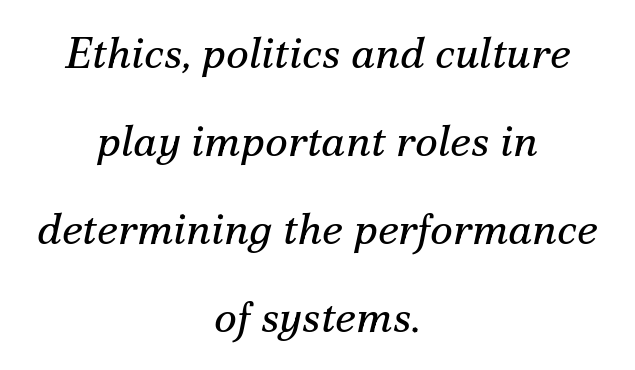
The image shows 44 px regular-weight serif type, italic (leaning right); set centered, loose line spacing (2.0x), normal letter spacing, not underlined; medium stroke contrast and a small x-height.
